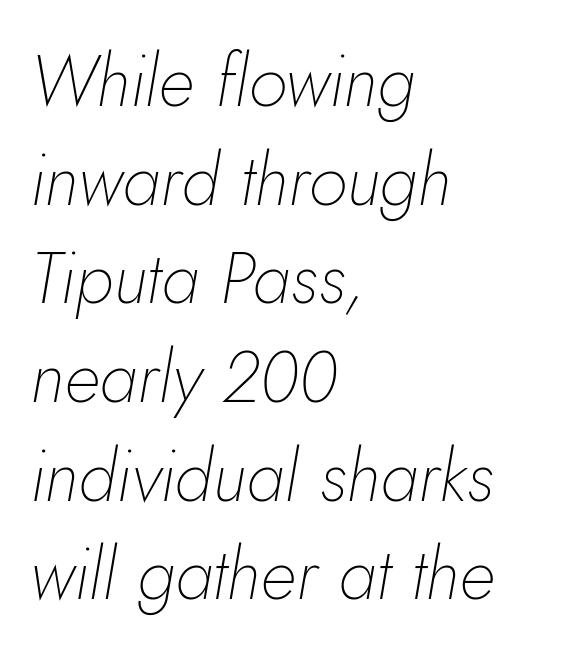
{"italic": "yes", "lean": "right", "slant_degrees": 5, "bold": "no", "weight": "thin", "width": "normal", "stroke_contrast": "low", "x_height": "small", "monospaced": "no", "underline": "no", "align": "left", "line_spacing": "normal", "line_spacing_ratio": 1.39, "letter_spacing": "normal", "letter_spacing_em": 0.0, "glyph_px": 71}
